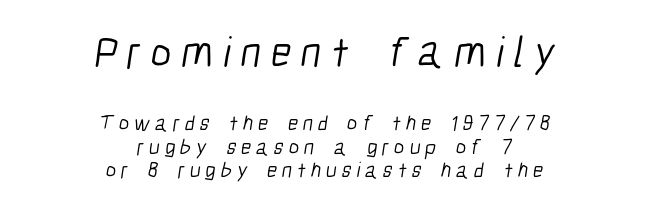
{"serif": "no", "bold": "no", "weight": "light", "width": "condensed", "stroke_contrast": "low", "x_height": "medium", "monospaced": "no", "underline": "no", "align": "center", "line_spacing": "tight", "line_spacing_ratio": 1.07, "letter_spacing": "wide", "letter_spacing_em": 0.22, "larger_block": "first", "size_ratio": 2.0, "glyph_px": 44}
